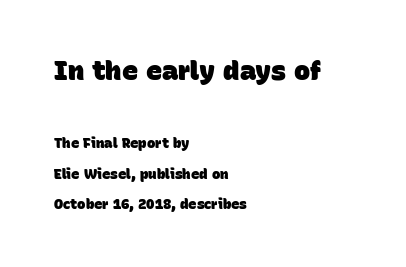
The image shows 27 px bold type; set left-aligned, loose line spacing (2.17x), normal letter spacing, not underlined; the first (top) block is 1.93x larger.
